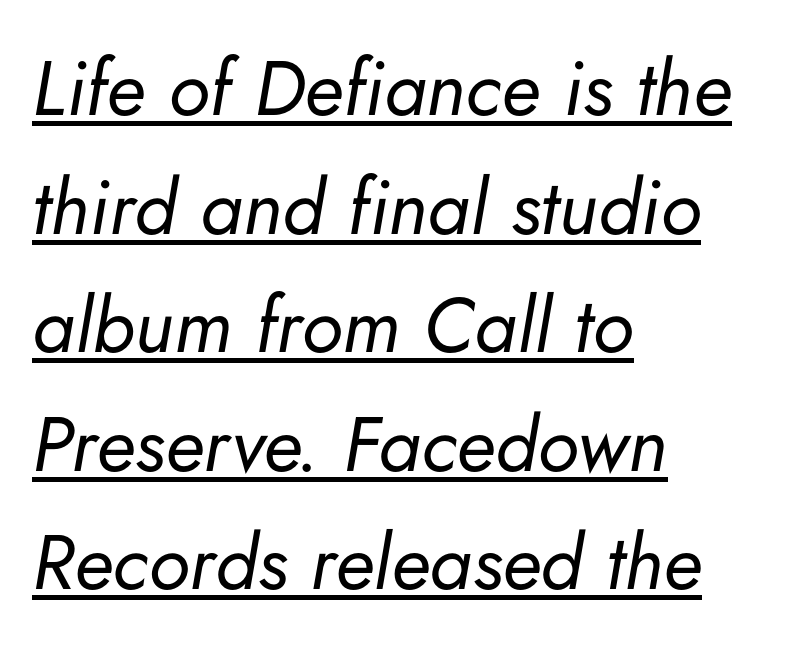
The image shows 77 px regular-weight type, italic (leaning right); set left-aligned, normal line spacing (1.54x), normal letter spacing, underlined; low stroke contrast and a small x-height.
